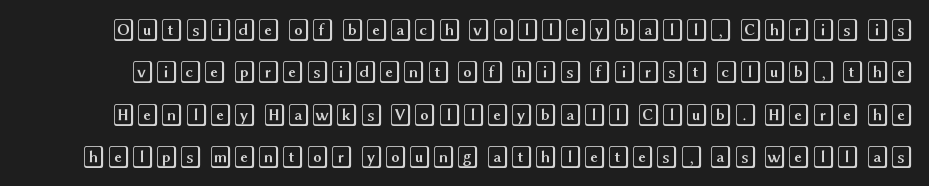
The image shows 22 px text type, upright; set loose line spacing (1.93x), normal letter spacing, not underlined.
